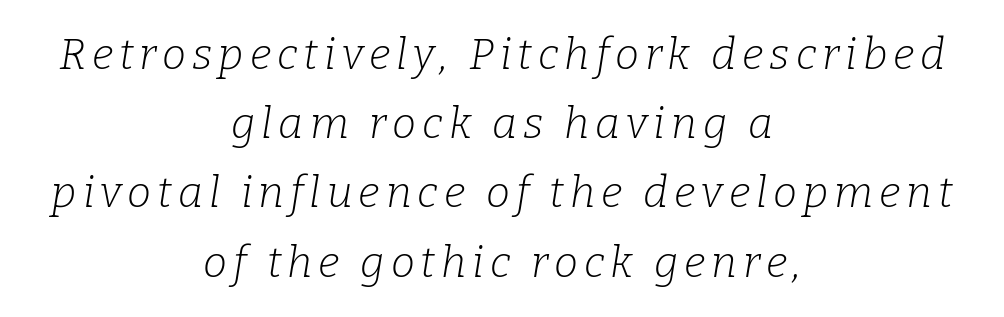
The image shows 43 px light serif type, italic (leaning right); set centered, normal line spacing (1.61x), not underlined; low stroke contrast and a medium x-height.
